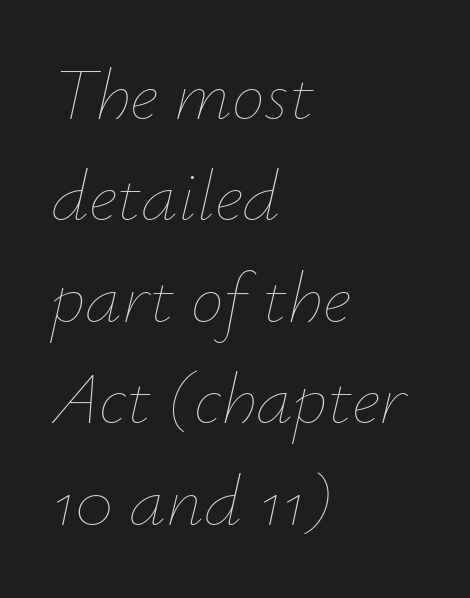
{"italic": "yes", "lean": "right", "slant_degrees": 12, "bold": "no", "weight": "thin", "width": "normal", "stroke_contrast": "low", "x_height": "small", "monospaced": "no", "underline": "no", "align": "left", "line_spacing": "normal", "line_spacing_ratio": 1.37, "letter_spacing": "normal", "letter_spacing_em": 0.0, "glyph_px": 74}
